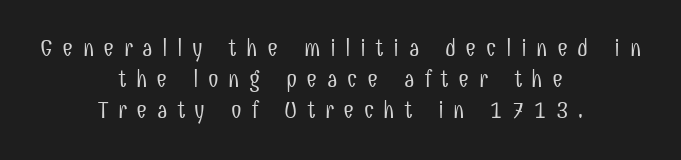
The image shows 24 px text type, upright; set centered, normal line spacing (1.3x), unusually wide letter spacing (+0.39 em), not underlined.
